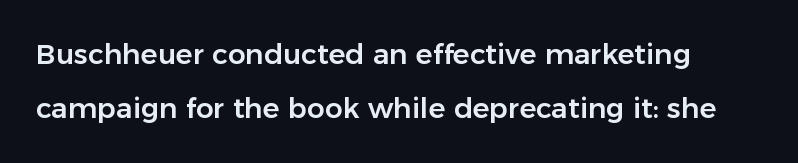
The letters sit at their default tracking, neither squeezed nor spread. The font's upright variant was chosen for this text. The typeface chosen for these lines omits serifs. Looks like regular typesetting: each glyph gets only the width it needs. The words here are not underlined. The lines are spread far apart with generous leading.
